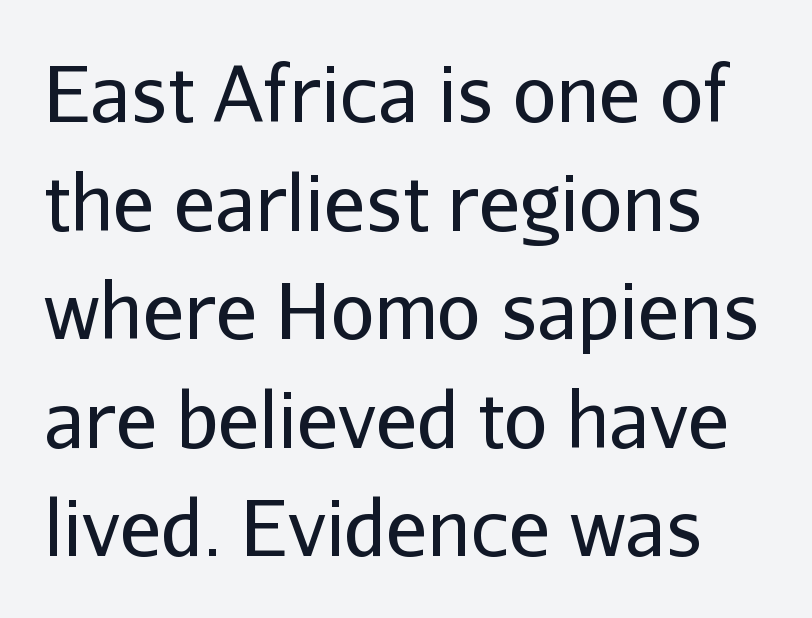
Q: Is the text bold? A: No.
Q: Is the text italic (slanted)? A: No, it is upright.
Q: Is the typeface a serif or a sans-serif typeface? A: Sans-serif.
Q: Is the text underlined? A: No.
Q: Is the spacing between letters normal or unusually wide? A: Normal.
Q: Is the spacing between lines tight, normal or loose? A: Normal.
Q: Width (condensed, normal, or wide)? A: Normal.
Q: Stroke contrast? A: Low.
Q: x-height? A: Medium.
Q: Monospaced? A: No.
